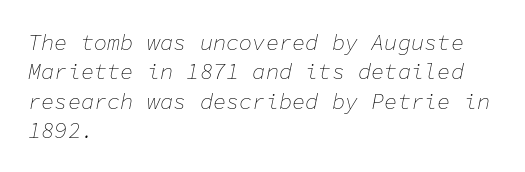
This sample is left-justified, so line endings fall wherever the words run out. This sample uses plain, unmodified letter spacing. These lines were composed using italics. Heaviness? Minimal to ordinary, like unemphasized prose. Each row of text sits above clean, open space.
